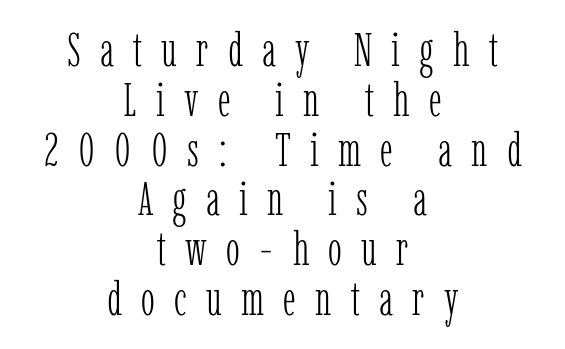
Notice how the stems are strictly vertical — no italics here. Between one letter and the next there's a generous, obvious gap. The strokes are not fattened; the text isn't bold. Character widths vary here, with narrow letters taking less room than wide ones.
